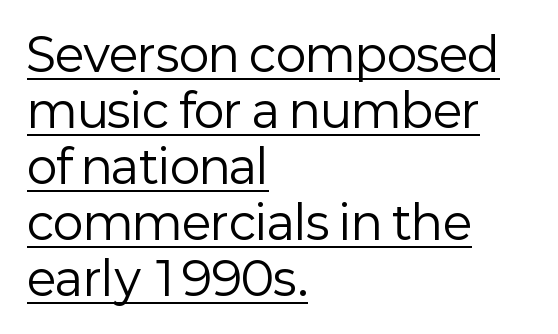
{"serif": "no", "italic": "no", "bold": "no", "weight": "regular", "width": "normal", "stroke_contrast": "low", "x_height": "medium", "monospaced": "no", "underline": "yes", "align": "left", "line_spacing_ratio": 1.22, "letter_spacing": "normal", "letter_spacing_em": 0.0, "glyph_px": 46}
